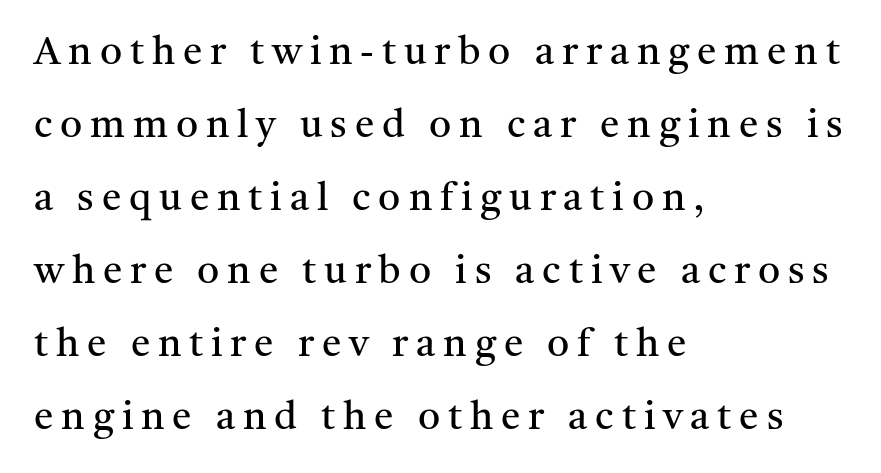
Q: Is the text bold? A: No.
Q: Is the text italic (slanted)? A: No, it is upright.
Q: Is the typeface a serif or a sans-serif typeface? A: Serif.
Q: Is the text underlined? A: No.
Q: How is the paragraph aligned? A: Left-aligned.
Q: Is the spacing between letters normal or unusually wide? A: Unusually wide.
Q: Width (condensed, normal, or wide)? A: Normal.
Q: Stroke contrast? A: Medium.
Q: x-height? A: Medium.
Q: Monospaced? A: No.
